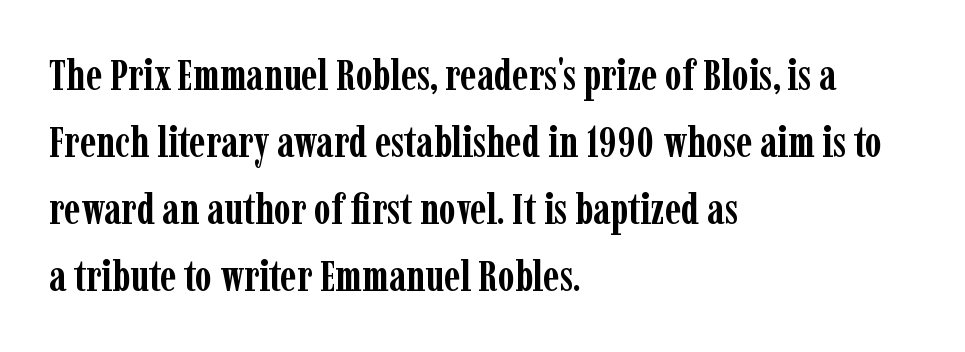
The image shows 43 px semibold, condensed serif type, upright; set left-aligned, normal line spacing (1.56x), normal letter spacing, not underlined; low stroke contrast and a medium x-height.
